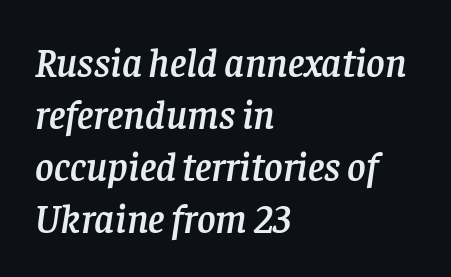
{"serif": "yes", "italic": "yes", "lean": "right", "slant_degrees": 8, "width": "normal", "stroke_contrast": "low", "x_height": "large", "monospaced": "no", "underline": "no", "align": "left", "line_spacing": "normal", "line_spacing_ratio": 1.3, "letter_spacing": "normal", "letter_spacing_em": 0.0, "glyph_px": 40}
